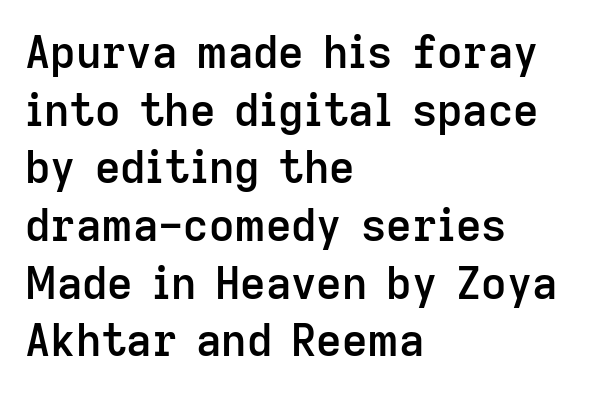
Note the varied advance widths — an 'i' is clearly narrower than an 'm'. The passage shown has conventional tracking throughout. To sum up the face: it is a sans, with no serifs. Stems and bowls a touch heavier than normal — semibold. Horizontal bands of white between lines are of average thickness. Horizontal alignment here is leftward, the default for most running prose.
